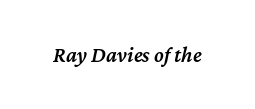
Q: Is the text bold? A: Semi-bold.
Q: Is the text italic (slanted)? A: Yes, it leans right by about 12 degrees.
Q: Is the text underlined? A: No.
Q: Is the spacing between letters normal or unusually wide? A: Normal.
